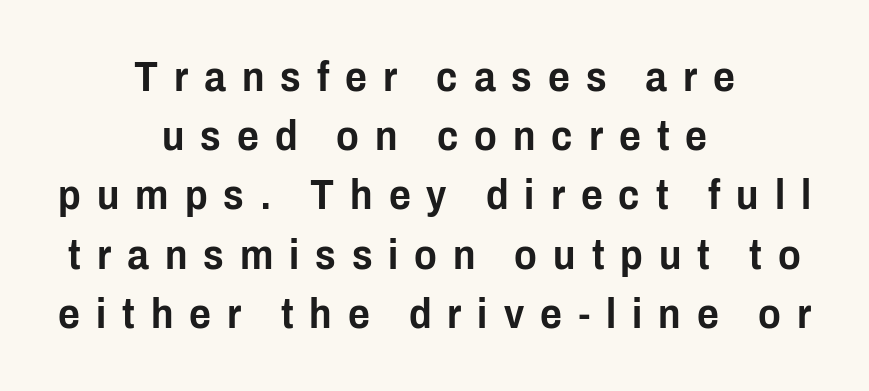
This sample uses expanded letter spacing, leaving extra air between glyphs. Students, observe: this is what conventionally led text looks like. Posture: straight, roman, zero tilt. Horizontal alignment here is central, giving a formal, balanced look. These lines are rendered in a variable-pitch font. Letterform terminals end flat and unadorned throughout the passage.
